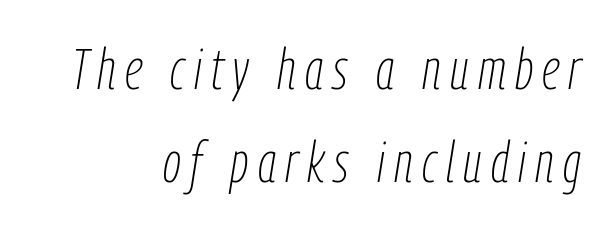
{"italic": "yes", "lean": "right", "slant_degrees": 9, "bold": "no", "weight": "thin", "width": "condensed", "stroke_contrast": "low", "x_height": "medium", "monospaced": "no", "underline": "no", "align": "right", "line_spacing": "normal", "line_spacing_ratio": 1.63, "glyph_px": 57}
